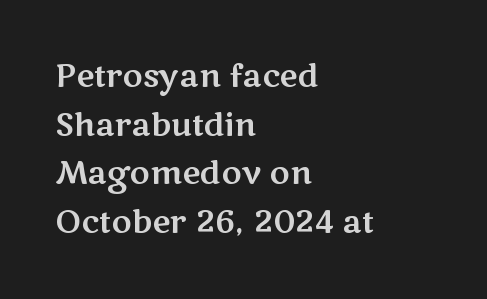
The image shows 31 px wide sans-serif type, upright; set left-aligned, normal line spacing (1.57x), normal letter spacing, not underlined; medium stroke contrast and a medium x-height.
